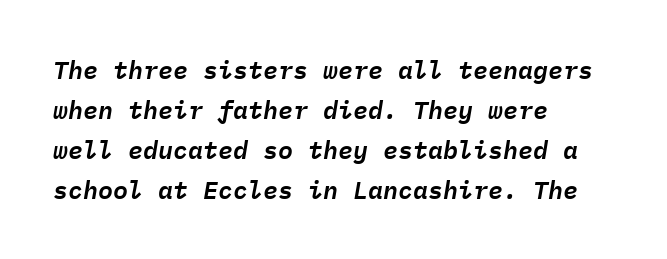
Q: Is the text italic (slanted)? A: Yes, it leans right by about 9 degrees.
Q: Is the text underlined? A: No.
Q: How is the paragraph aligned? A: Left-aligned.
Q: Is the spacing between letters normal or unusually wide? A: Normal.
Q: Is the spacing between lines tight, normal or loose? A: Normal.
